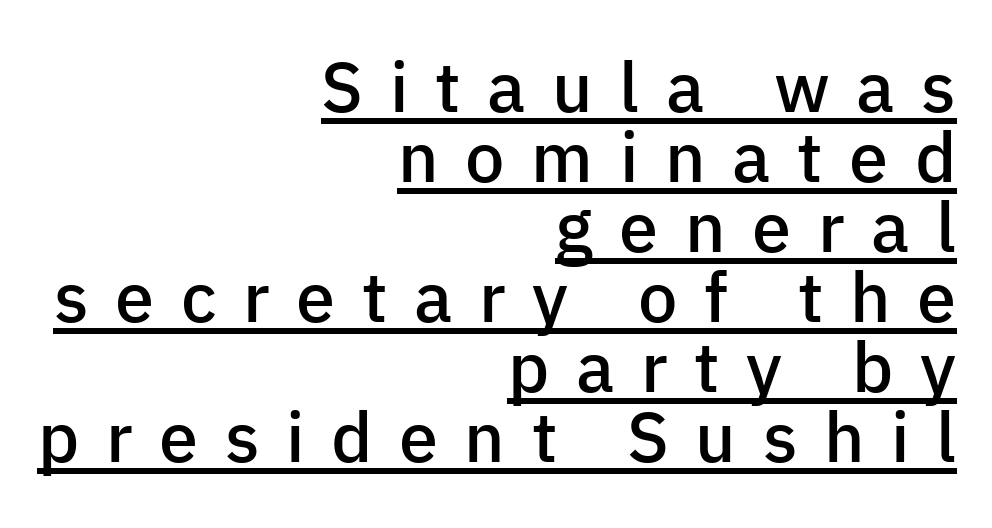
{"serif": "no", "italic": "no", "bold": "semi", "weight": "semibold", "width": "normal", "stroke_contrast": "low", "x_height": "medium", "monospaced": "no", "underline": "yes", "align": "right", "line_spacing": "tight", "line_spacing_ratio": 1.0, "letter_spacing": "wide", "letter_spacing_em": 0.38, "glyph_px": 70}
